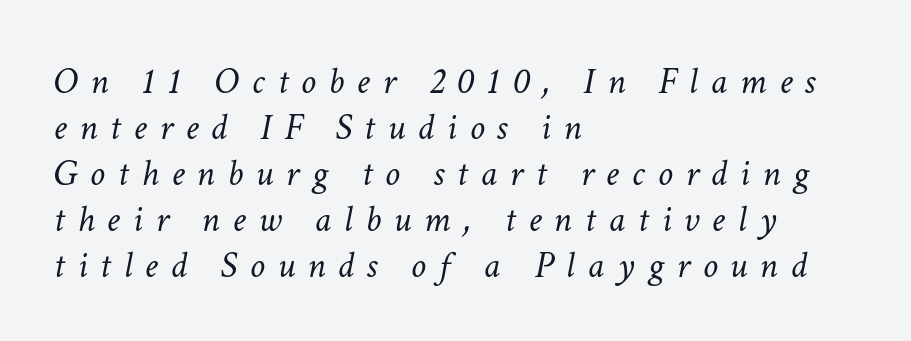
The rendering anchors every line to the left-hand side. Slanted lettering throughout. Check the space under the baseline: it is left empty. Does extra space separate the letters? Yes, quite a lot of it. You could not count columns in this text — the font is proportionally spaced. Letters have the restrained weight of plain body copy at most.
